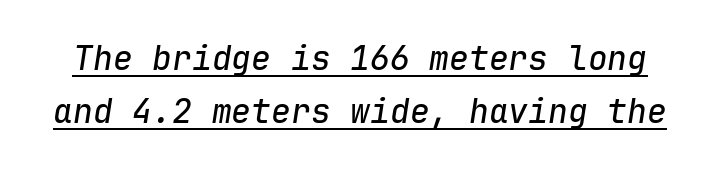
The passage shown is underscored from start to finish. The rendering uses typewriter-style spacing with identical character cells. This block has exactly the height ordinary leading produces. Look at the tracking — it's just the regular setting, nothing added.
